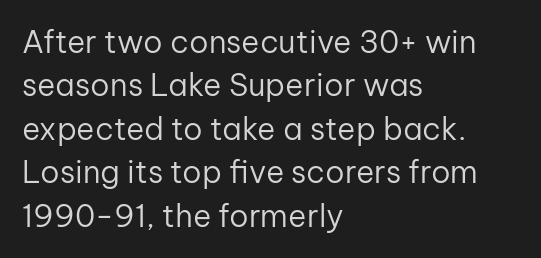
Honestly, the letter spacing is just normal — you wouldn't notice it. Font category for this specimen: sans-serif. A typesetter would call this proportional, since set widths differ per character. Plain, unruled lines of type. A normal amount of white space separates one row of letters from the next. Where is the straight margin? On the left.
